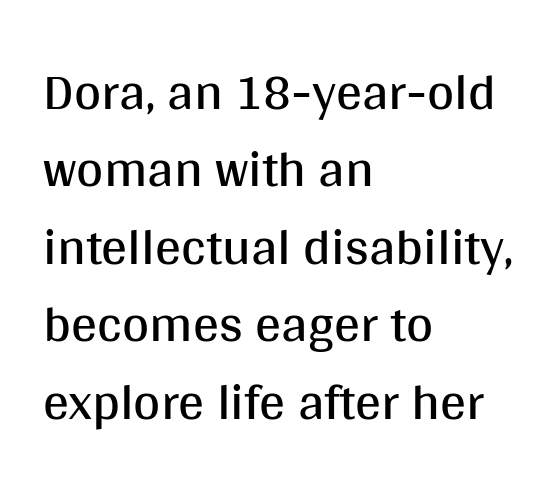
The image shows 52 px regular-weight sans-serif type, upright; set left-aligned, normal line spacing (1.49x), normal letter spacing, not underlined; medium stroke contrast and a large x-height.
